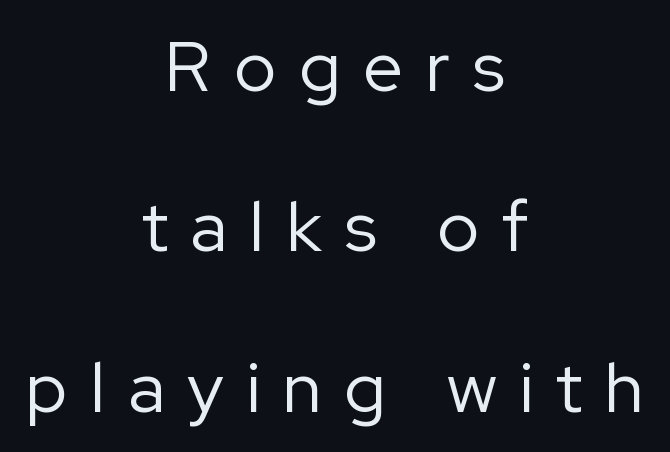
{"serif": "no", "italic": "no", "bold": "no", "weight": "regular", "width": "normal", "stroke_contrast": "low", "x_height": "medium", "monospaced": "no", "underline": "no", "align": "center", "line_spacing": "loose", "line_spacing_ratio": 2.26, "letter_spacing": "wide", "letter_spacing_em": 0.32, "glyph_px": 71}
